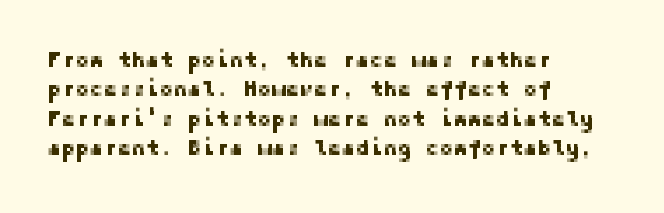
The image shows 21 px text type, upright; set left-aligned, normal line spacing (1.4x), normal letter spacing, not underlined.
